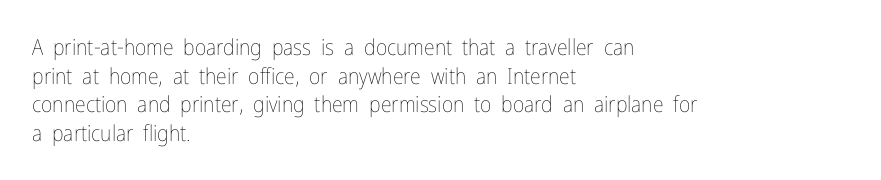
Q: Is the text bold? A: No.
Q: Is the text italic (slanted)? A: No, it is upright.
Q: Is the text underlined? A: No.
Q: How is the paragraph aligned? A: Left-aligned.
Q: Is the spacing between letters normal or unusually wide? A: Normal.
Q: Is the spacing between lines tight, normal or loose? A: Normal.
